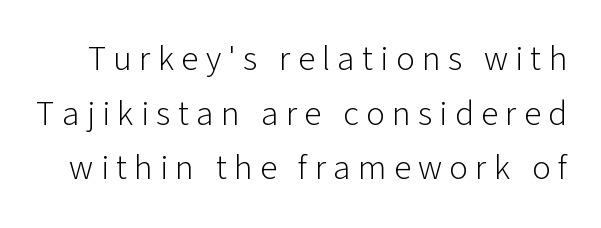
A normal amount of white space separates one row of letters from the next. Letterform terminals end flat and unadorned throughout the passage. Unlike italic type, these characters show no tilt at all. The cut favours lightness, reaching ordinary text weight at its darkest.
